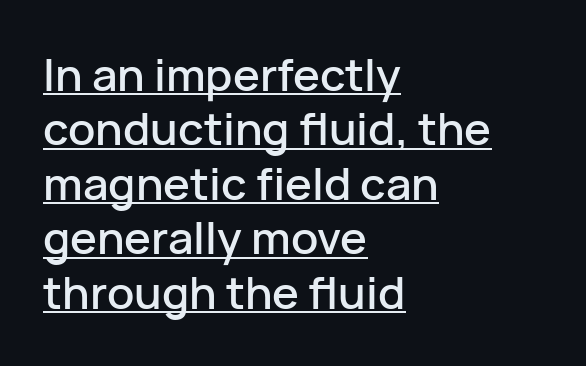
The typography opts for an upright posture over an oblique one. Examine the stroke ends and you'll find no serifs. Honestly, the letter spacing is just normal — you wouldn't notice it. What decoration does the sample have? An underline.
